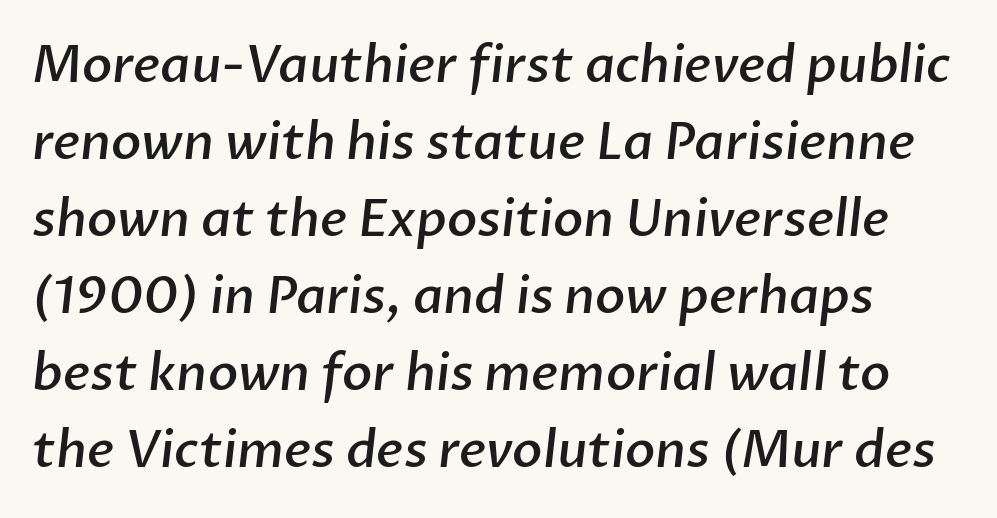
Honestly, the row spacing looks completely unremarkable. Nobody touched the tracking dial on this one. Is this a fixed-width face? No — the glyphs have proportional, varying widths. The typeface chosen for these lines omits serifs. A bare baseline throughout the passage. Weight check: semibold — heavier than regular, not quite bold.
